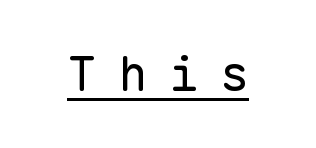
This sample uses an upright cut, with every glyph sitting square on the baseline. Nothing heavy about these letters — not bold at all. Compared with undecorated copy, this sample adds a rule below the words. Note the uniform advance width — an 'i' takes as much space as an 'm'.
